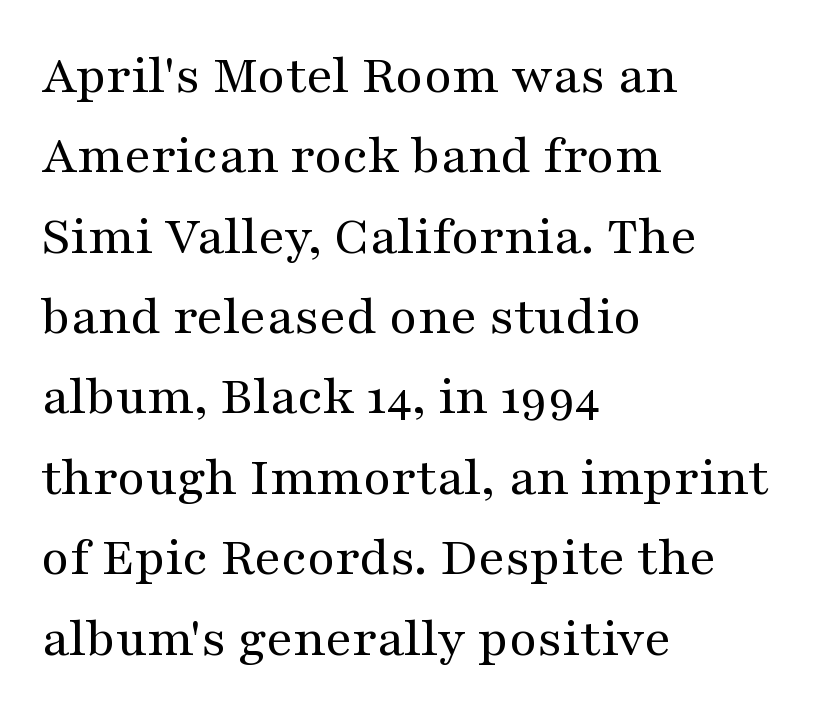
Q: Is the text bold? A: No.
Q: Is the text italic (slanted)? A: No, it is upright.
Q: Is the typeface a serif or a sans-serif typeface? A: Serif.
Q: Is the text underlined? A: No.
Q: How is the paragraph aligned? A: Left-aligned.
Q: Is the spacing between letters normal or unusually wide? A: Normal.
Q: Is the spacing between lines tight, normal or loose? A: Normal.
Q: Width (condensed, normal, or wide)? A: Wide.
Q: Stroke contrast? A: Medium.
Q: x-height? A: Medium.
Q: Monospaced? A: No.
